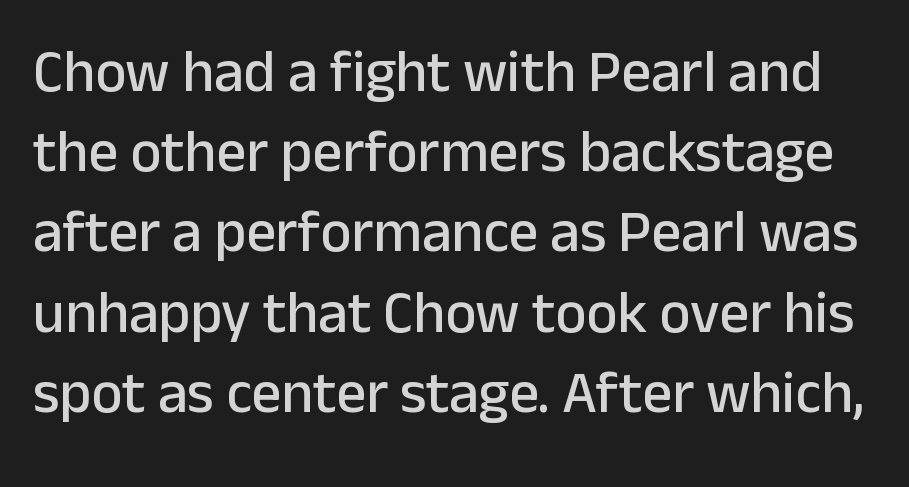
The image shows 59 px sans-serif type, upright; set normal line spacing (1.36x), normal letter spacing, not underlined; low stroke contrast and a medium x-height.
